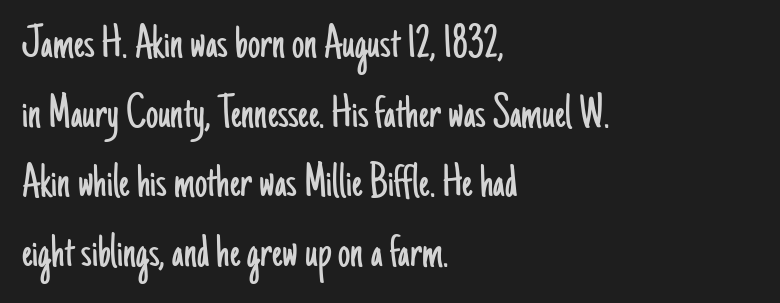
Q: Is the text bold? A: No.
Q: Is the text italic (slanted)? A: No, it is upright.
Q: Is the typeface a serif or a sans-serif typeface? A: Sans-serif.
Q: Is the text underlined? A: No.
Q: How is the paragraph aligned? A: Left-aligned.
Q: Is the spacing between letters normal or unusually wide? A: Normal.
Q: Is the spacing between lines tight, normal or loose? A: Normal.
Q: Width (condensed, normal, or wide)? A: Condensed.
Q: Stroke contrast? A: Low.
Q: x-height? A: Small.
Q: Monospaced? A: No.
